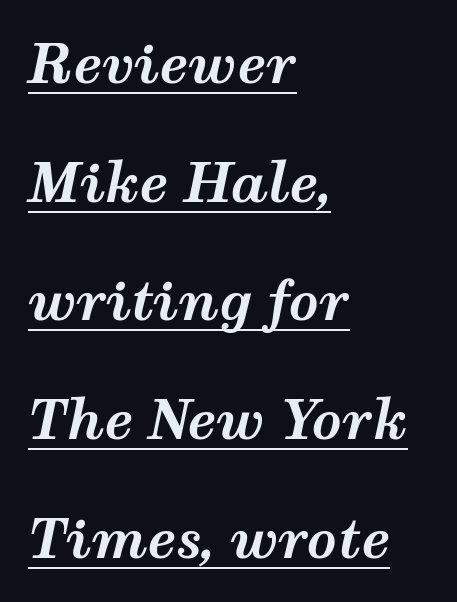
{"italic": "yes", "lean": "right", "slant_degrees": 12, "bold": "yes", "weight": "bold", "width": "wide", "stroke_contrast": "medium", "x_height": "medium", "monospaced": "no", "underline": "yes", "align": "left", "line_spacing": "loose", "line_spacing_ratio": 2.24, "letter_spacing": "normal", "letter_spacing_em": 0.0, "glyph_px": 53}
